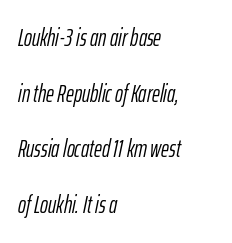
The image shows 24 px text type, italic (leaning right); set left-aligned, loose line spacing (2.32x), normal letter spacing, not underlined.
